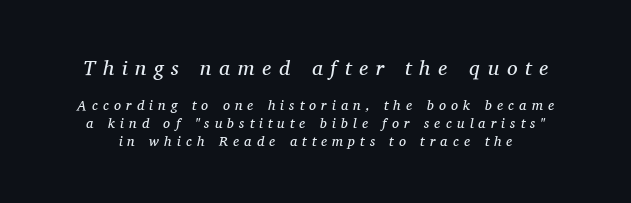
The image shows 21 px text type, italic (leaning right); set normal line spacing (1.29x), unusually wide letter spacing (+0.37 em), not underlined; the first (top) block is 1.5x larger.
